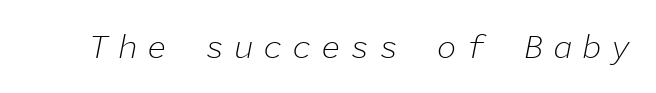
Q: Is the text bold? A: No.
Q: Is the text italic (slanted)? A: Yes, it leans right by about 11 degrees.
Q: Is the text underlined? A: No.
Q: Is the spacing between letters normal or unusually wide? A: Unusually wide.
Q: Width (condensed, normal, or wide)? A: Normal.
Q: Stroke contrast? A: Low.
Q: x-height? A: Medium.
Q: Monospaced? A: Yes.
